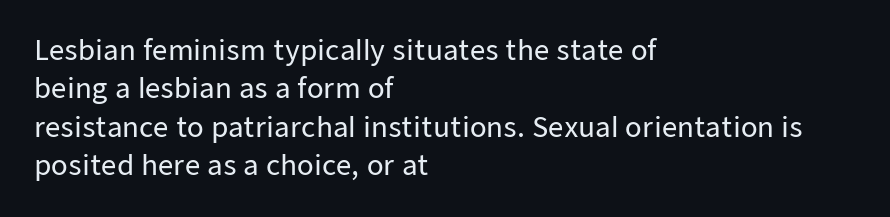
The image shows 27 px text type, upright; set left-aligned, normal line spacing (1.42x), normal letter spacing, not underlined.
